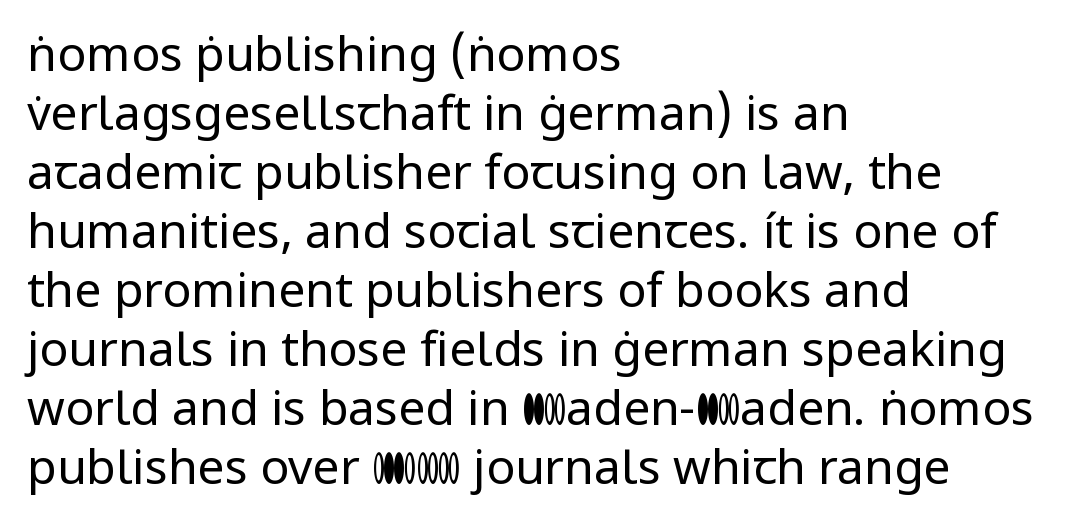
{"serif": "no", "italic": "no", "bold": "no", "weight": "regular", "width": "normal", "stroke_contrast": "low", "x_height": "medium", "monospaced": "no", "underline": "no", "align": "left", "line_spacing_ratio": 1.23, "letter_spacing": "normal", "letter_spacing_em": 0.0, "glyph_px": 48}
